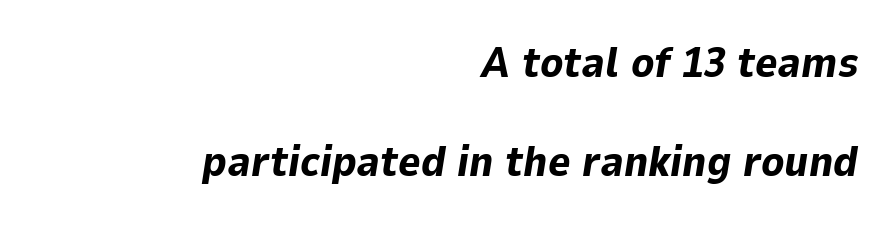
Q: Is the text bold? A: Yes.
Q: Is the text italic (slanted)? A: Yes, it leans right by about 9 degrees.
Q: Is the text underlined? A: No.
Q: How is the paragraph aligned? A: Right-aligned.
Q: Is the spacing between letters normal or unusually wide? A: Normal.
Q: Is the spacing between lines tight, normal or loose? A: Loose.
Q: Width (condensed, normal, or wide)? A: Normal.
Q: Stroke contrast? A: Low.
Q: x-height? A: Medium.
Q: Monospaced? A: No.
